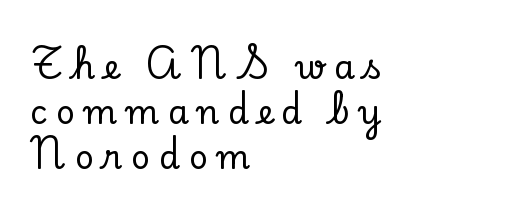
What's the leading like? Ordinary, nothing unusual. Has an underline been added? It has not. Tall strokes in this sample are plumb rather than angled. The letters are spread apart with noticeably loose tracking.
